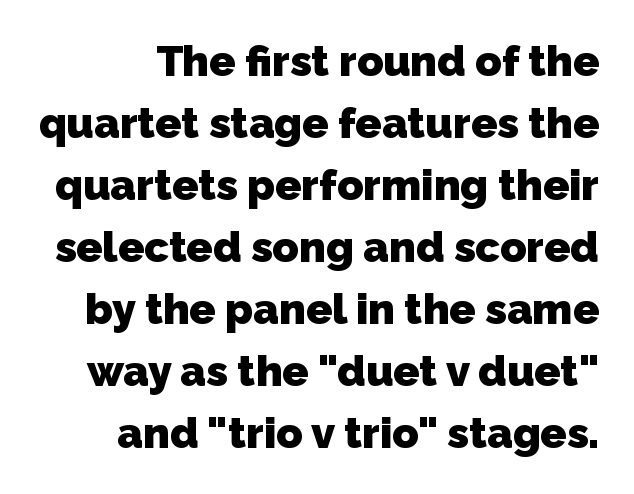
Letters rest on an invisible, unmarked baseline. Strokes here are thick enough to call this a true bold. The letters advance in unequal steps, a hallmark of proportional type. Is there much room between lines? A standard amount, neither cramped nor airy. Examine the stroke ends and you'll find no serifs. The passage shown has conventional tracking throughout.
